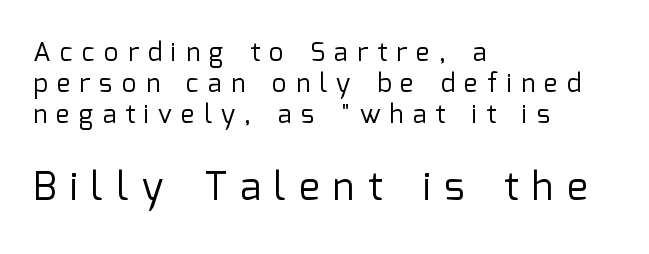
Is the type heavy? It reads as light-to-regular instead. Check where the strokes stop: nothing finishes them off — pure sans. Bare-footed words on every line. No italicization has been applied; the sample stays upright. Left-aligned paragraph, ragged on the right. Display-style spreading of the glyphs; the letterfit is very open.
